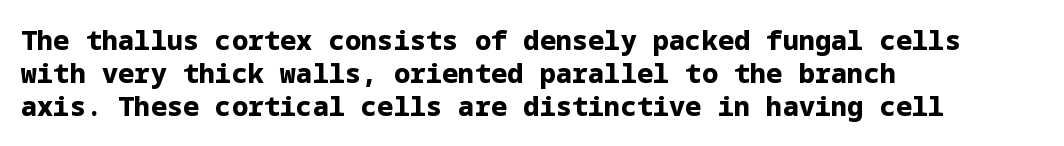
The image shows 27 px bold type, upright; set left-aligned, line spacing 1.23x, normal letter spacing, not underlined.
